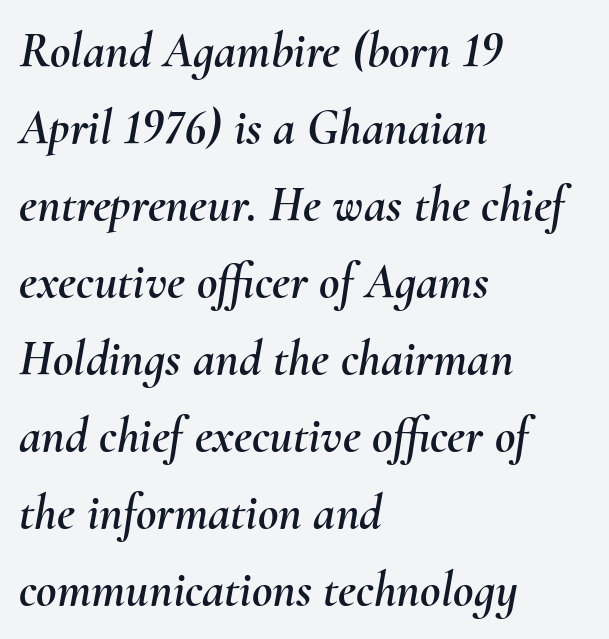
The image shows 50 px text type, italic (leaning right); set left-aligned, normal line spacing (1.54x), normal letter spacing, not underlined; medium stroke contrast and a small x-height.
